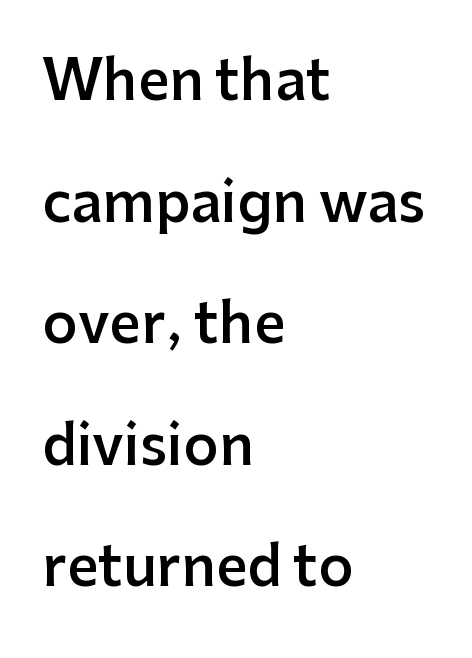
Q: Is the text bold? A: Semi-bold.
Q: Is the text italic (slanted)? A: No, it is upright.
Q: Is the typeface a serif or a sans-serif typeface? A: Sans-serif.
Q: Is the text underlined? A: No.
Q: How is the paragraph aligned? A: Left-aligned.
Q: Is the spacing between letters normal or unusually wide? A: Normal.
Q: Is the spacing between lines tight, normal or loose? A: Loose.
Q: Width (condensed, normal, or wide)? A: Normal.
Q: Stroke contrast? A: Low.
Q: x-height? A: Medium.
Q: Monospaced? A: No.
